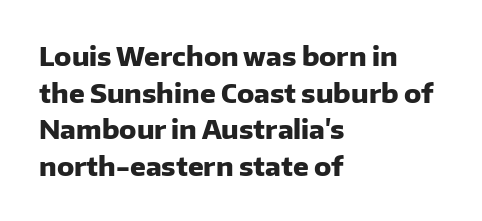
Caption: multi-line text, flush left, ragged right. Look at the tracking — it's just the regular setting, nothing added. Upright lettering throughout. The passage shown is emphatically bold. The passage shown is not underscored anywhere.
